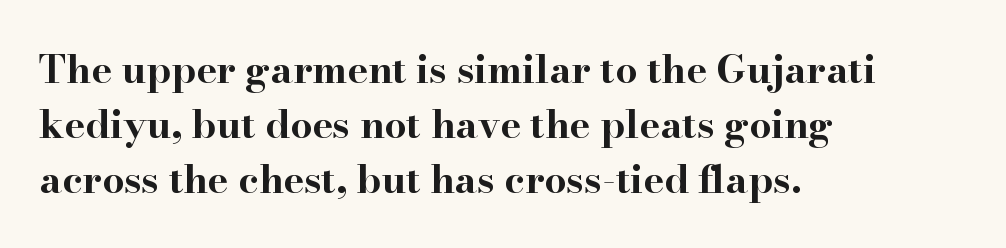
Q: Is the text bold? A: Yes.
Q: Is the text italic (slanted)? A: No, it is upright.
Q: Is the typeface a serif or a sans-serif typeface? A: Serif.
Q: Is the text underlined? A: No.
Q: How is the paragraph aligned? A: Left-aligned.
Q: Is the spacing between letters normal or unusually wide? A: Normal.
Q: Is the spacing between lines tight, normal or loose? A: Normal.
Q: Width (condensed, normal, or wide)? A: Wide.
Q: Stroke contrast? A: High.
Q: x-height? A: Small.
Q: Monospaced? A: No.
